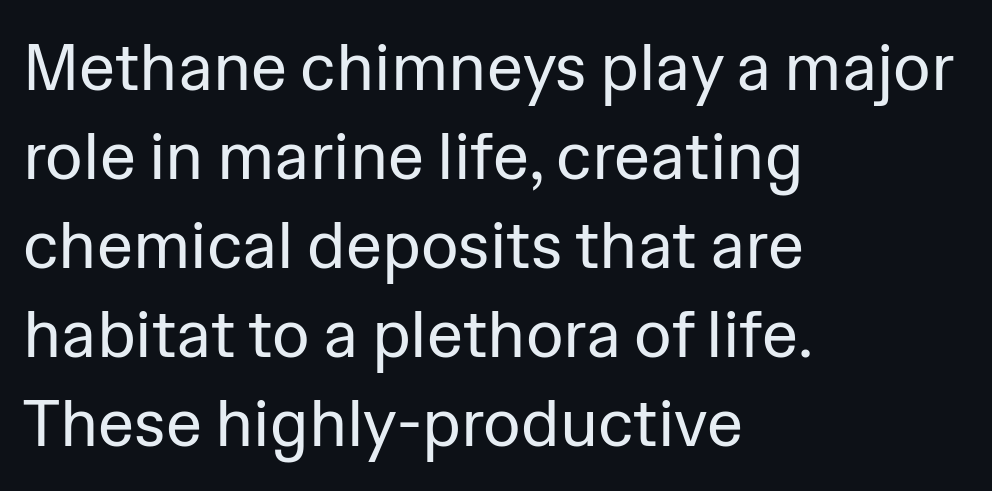
The image shows 65 px regular-weight sans-serif type, upright; set left-aligned, normal line spacing (1.37x), normal letter spacing, not underlined; low stroke contrast and a medium x-height.
